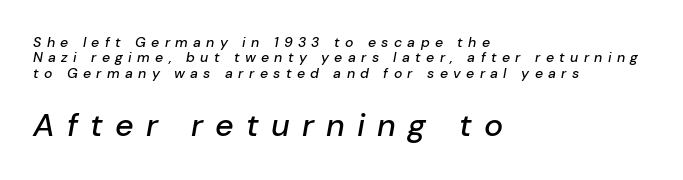
{"italic": "yes", "lean": "right", "slant_degrees": 10, "width": "normal", "stroke_contrast": "low", "x_height": "medium", "monospaced": "no", "underline": "no", "align": "left", "line_spacing": "tight", "line_spacing_ratio": 1.09, "letter_spacing": "wide", "letter_spacing_em": 0.38, "larger_block": "second", "size_ratio": 2.29, "glyph_px": 32}
